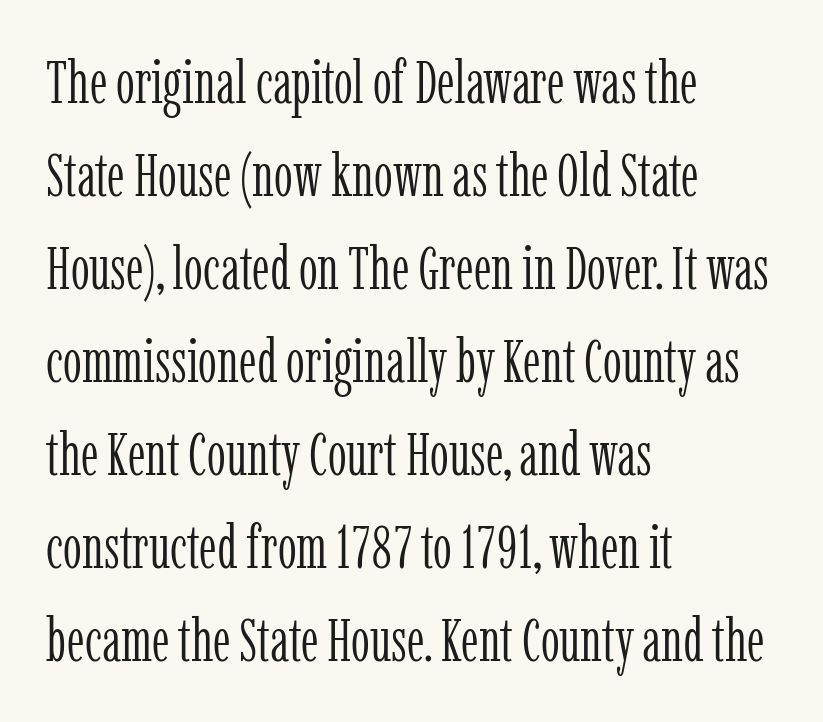
Q: Is the text bold? A: No.
Q: Is the text italic (slanted)? A: No, it is upright.
Q: Is the typeface a serif or a sans-serif typeface? A: Serif.
Q: Is the text underlined? A: No.
Q: How is the paragraph aligned? A: Left-aligned.
Q: Is the spacing between letters normal or unusually wide? A: Normal.
Q: Is the spacing between lines tight, normal or loose? A: Normal.
Q: Width (condensed, normal, or wide)? A: Condensed.
Q: Stroke contrast? A: Low.
Q: x-height? A: Medium.
Q: Monospaced? A: No.
